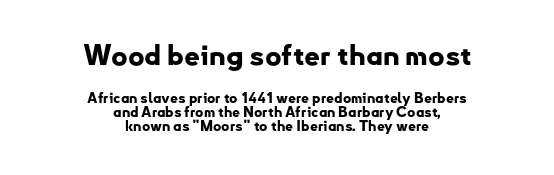
Q: Is the text bold? A: Yes.
Q: Is the text italic (slanted)? A: No, it is upright.
Q: Is the typeface a serif or a sans-serif typeface? A: Sans-serif.
Q: Is the text underlined? A: No.
Q: How is the paragraph aligned? A: Centered.
Q: Is the spacing between letters normal or unusually wide? A: Normal.
Q: Is the spacing between lines tight, normal or loose? A: Tight.
Q: Which block of text is set in a larger size, the first (top) or the second (bottom)? A: The first (top) one.
Q: Width (condensed, normal, or wide)? A: Normal.
Q: Stroke contrast? A: Low.
Q: x-height? A: Small.
Q: Monospaced? A: No.
